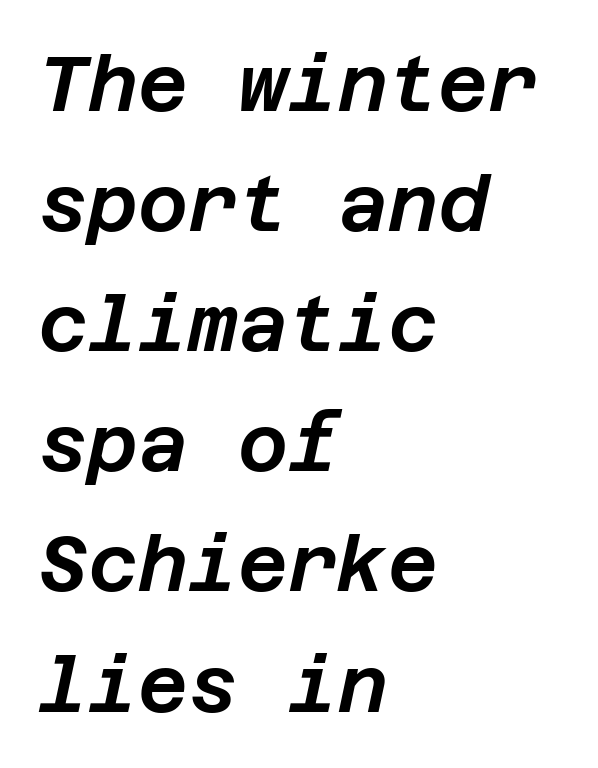
{"italic": "yes", "lean": "right", "slant_degrees": 12, "width": "normal", "stroke_contrast": "low", "x_height": "large", "underline": "no", "align": "left", "line_spacing": "normal", "line_spacing_ratio": 1.56, "letter_spacing": "normal", "letter_spacing_em": 0.0, "glyph_px": 77}
